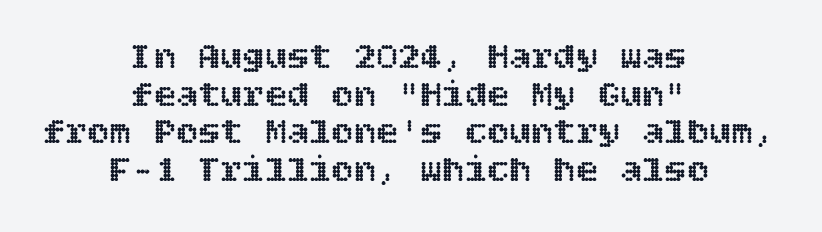
Q: Is the text italic (slanted)? A: No, it is upright.
Q: Is the text underlined? A: No.
Q: How is the paragraph aligned? A: Centered.
Q: Is the spacing between letters normal or unusually wide? A: Normal.
Q: Is the spacing between lines tight, normal or loose? A: Tight.
Q: Width (condensed, normal, or wide)? A: Normal.
Q: x-height? A: Large.
